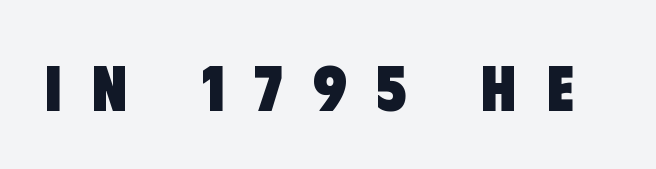
Observe the wide spacing: letters keep a clear distance from each other. Observe the absence of serifs on each vertical stroke in this sample. The rendering uses natural spacing where letterforms have individual widths. The zone under the glyphs is completely vacant.
